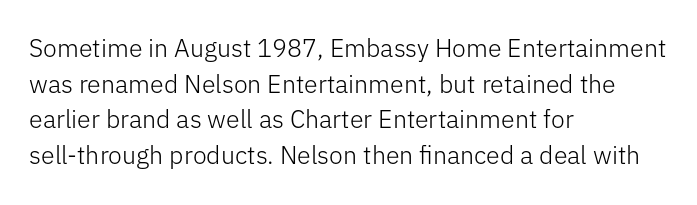
The image shows 25 px text type, upright; set left-aligned, normal line spacing (1.43x), normal letter spacing, not underlined.
